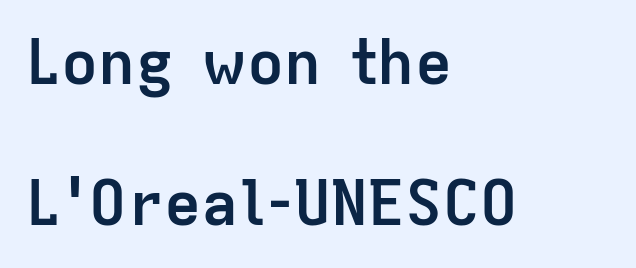
These lines are rendered in a variable-pitch font. The ragged edge is on the right, which tells us the setting is flush left. The typography opts for an upright posture over an oblique one. Bold? Absolutely — the strokes are thick and heavy.
